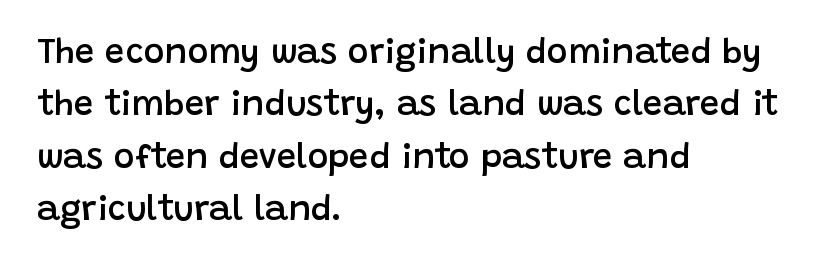
{"serif": "no", "italic": "no", "bold": "semi", "weight": "semibold", "width": "normal", "stroke_contrast": "low", "x_height": "large", "monospaced": "no", "underline": "no", "align": "left", "line_spacing": "normal", "line_spacing_ratio": 1.5, "letter_spacing": "normal", "letter_spacing_em": 0.0, "glyph_px": 35}
